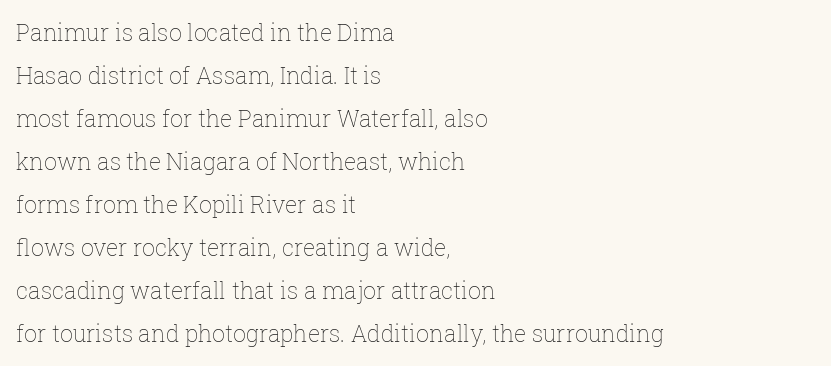
The image shows 23 px text type, upright; set left-aligned, line spacing 1.87x, normal letter spacing, not underlined.
